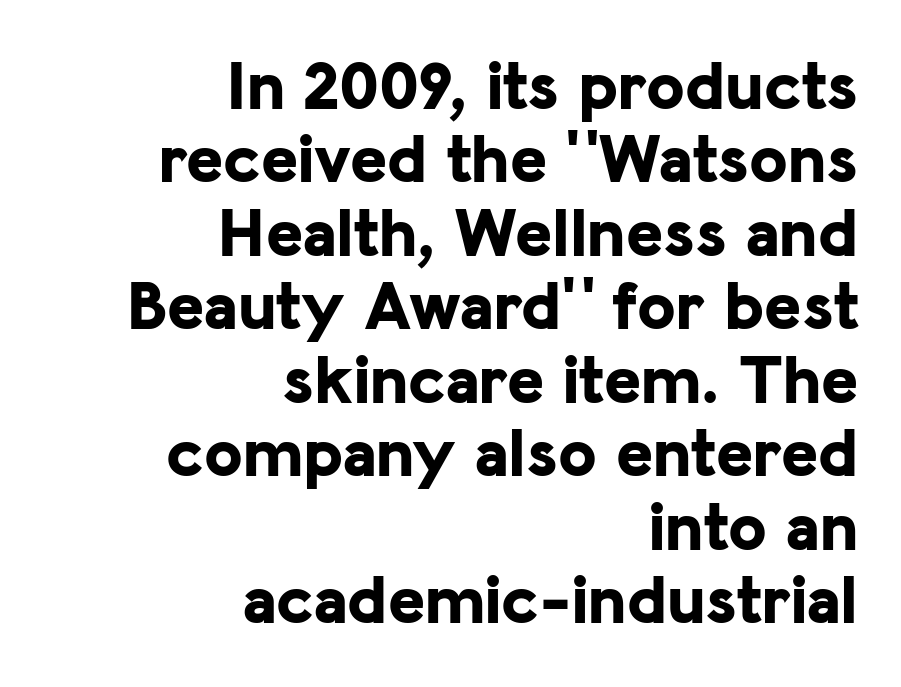
The image shows 70 px bold sans-serif type, upright; set right-aligned, tight line spacing (1.05x), normal letter spacing, not underlined; low stroke contrast and a medium x-height.
